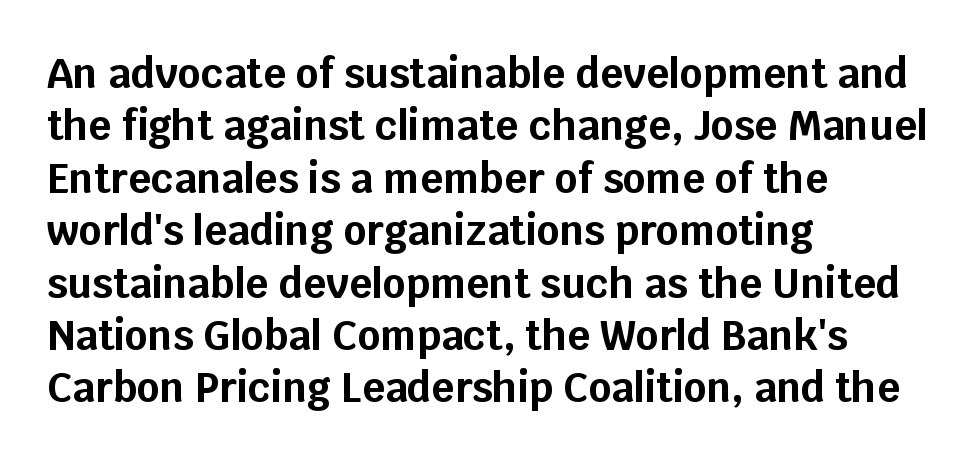
The strip under each line holds only bare page. The rendering uses natural spacing where letterforms have individual widths. Glyph-to-glyph distance matches everyday printed text. No feet cap the strokes, marking this as sans-serif type. A typesetter would mark this as roman, not italic.
